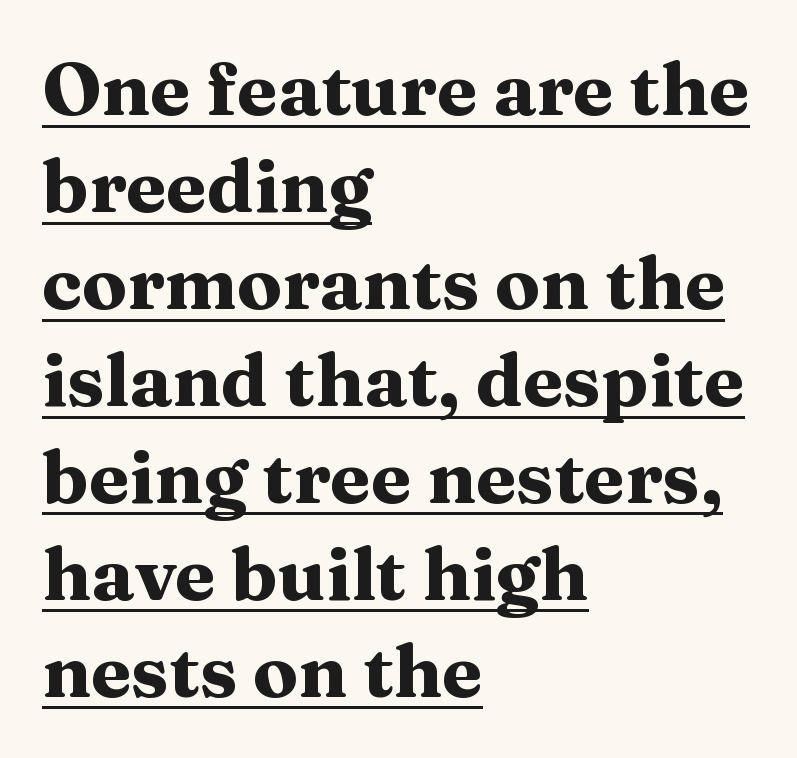
{"serif": "yes", "italic": "no", "bold": "yes", "weight": "heavy", "width": "wide", "stroke_contrast": "medium", "x_height": "medium", "monospaced": "no", "underline": "yes", "align": "left", "line_spacing": "normal", "line_spacing_ratio": 1.31, "letter_spacing": "normal", "letter_spacing_em": 0.0, "glyph_px": 74}
